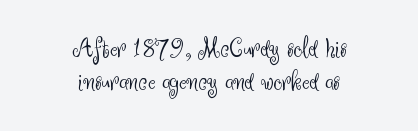
The image shows 28 px light sans-serif type, upright; set centered, line spacing 1.17x, normal letter spacing, not underlined; medium stroke contrast and a small x-height.
